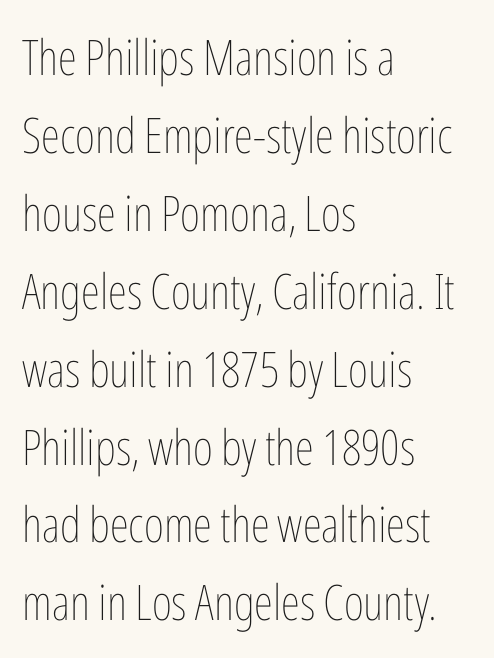
Q: Is the text bold? A: No.
Q: Is the text italic (slanted)? A: No, it is upright.
Q: Is the text underlined? A: No.
Q: How is the paragraph aligned? A: Left-aligned.
Q: Is the spacing between letters normal or unusually wide? A: Normal.
Q: Is the spacing between lines tight, normal or loose? A: Normal.
Q: Width (condensed, normal, or wide)? A: Condensed.
Q: Stroke contrast? A: Low.
Q: x-height? A: Medium.
Q: Monospaced? A: No.
